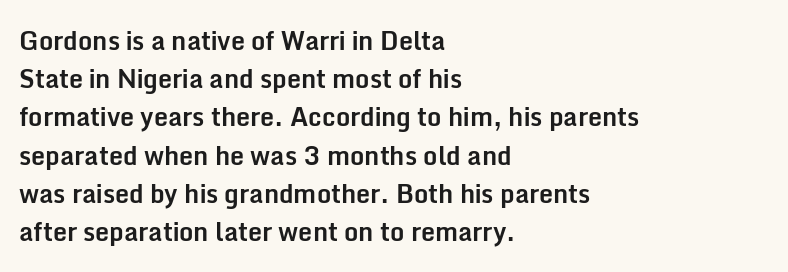
{"italic": "no", "bold": "yes", "underline": "no", "align": "left", "line_spacing": "normal", "line_spacing_ratio": 1.53, "letter_spacing": "normal", "letter_spacing_em": 0.0, "glyph_px": 25}
